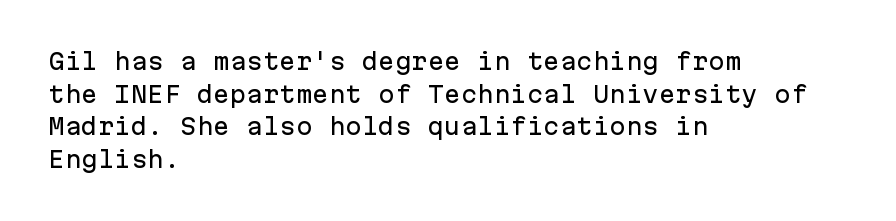
{"italic": "no", "underline": "no", "align": "left", "line_spacing": "normal", "line_spacing_ratio": 1.48, "letter_spacing": "normal", "letter_spacing_em": 0.0, "glyph_px": 22}
